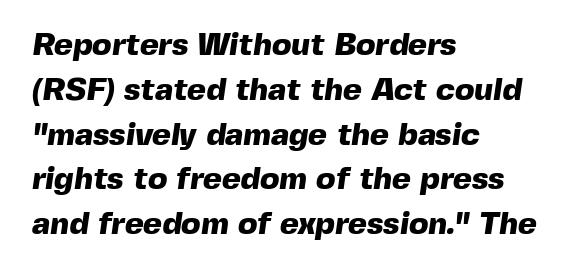
The passage shown is typeset with a sans-serif family. Do the characters align in a grid? No, the font is proportional. Is there much room between lines? A standard amount, neither cramped nor airy. Decoration check: the copy has no underline. The paragraph has a hard left edge and a soft right edge.
